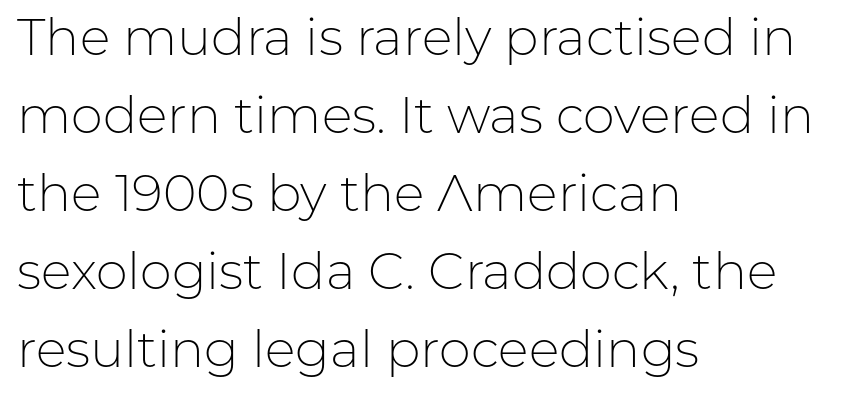
{"serif": "no", "italic": "no", "bold": "no", "weight": "light", "width": "normal", "stroke_contrast": "low", "x_height": "medium", "monospaced": "no", "underline": "no", "align": "left", "line_spacing": "normal", "line_spacing_ratio": 1.53, "letter_spacing": "normal", "letter_spacing_em": 0.0, "glyph_px": 51}
